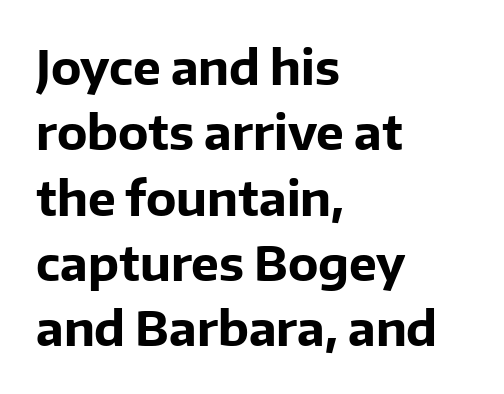
The image shows 47 px bold sans-serif type, upright; set left-aligned, normal line spacing (1.39x), normal letter spacing, not underlined; low stroke contrast and a medium x-height.
